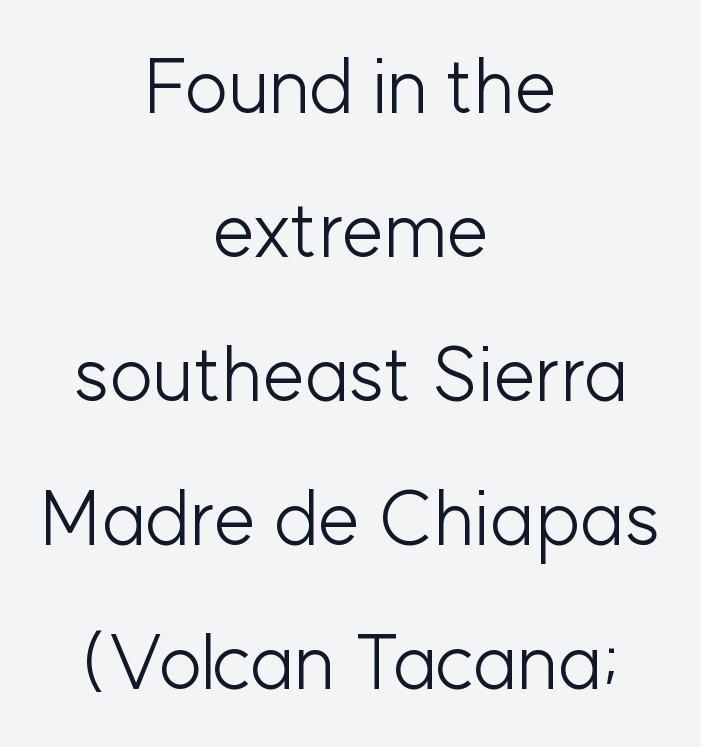
{"serif": "no", "italic": "no", "bold": "no", "weight": "light", "width": "normal", "stroke_contrast": "low", "x_height": "medium", "monospaced": "no", "underline": "no", "align": "center", "line_spacing": "loose", "line_spacing_ratio": 1.92, "letter_spacing": "normal", "letter_spacing_em": 0.0, "glyph_px": 75}
